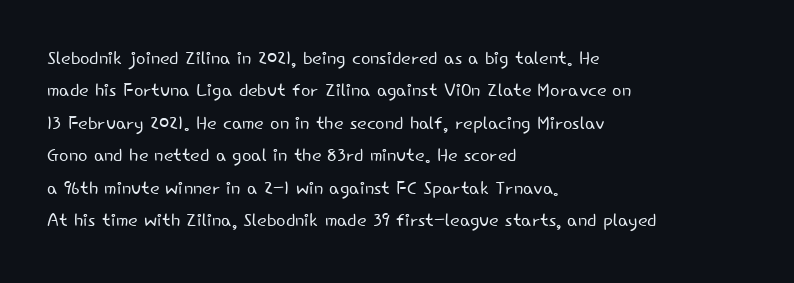
The words here are not underlined. Whoever set this chose a conventional vertical rhythm. Honestly, the letter spacing is just normal — you wouldn't notice it. Tall strokes in this sample are plumb rather than angled. Compared with a centered layout, this one pins lines to the left instead. The weight tops out at a normal text grade.
